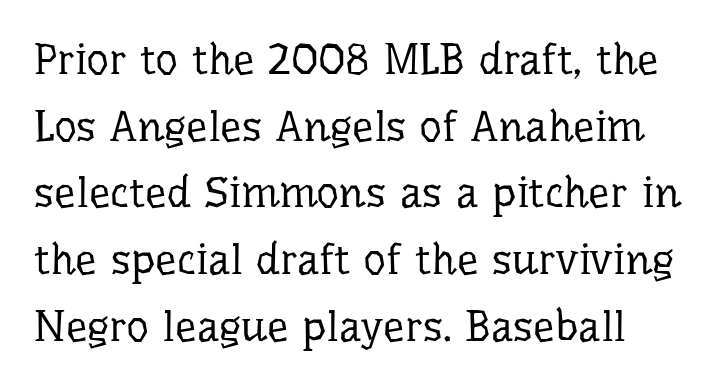
The image shows 43 px regular-weight serif type, upright; set normal line spacing (1.55x), normal letter spacing, not underlined; low stroke contrast and a medium x-height.
